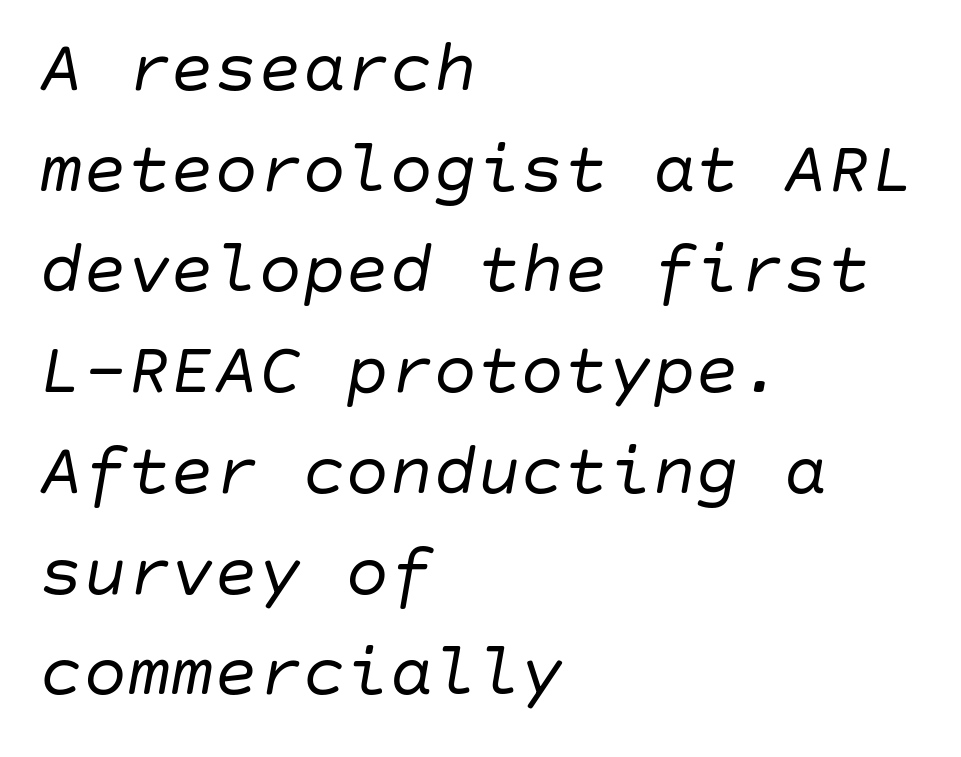
The image shows 73 px regular-weight type, italic (leaning right); set left-aligned, normal line spacing (1.38x), normal letter spacing, not underlined; low stroke contrast and a large x-height.
